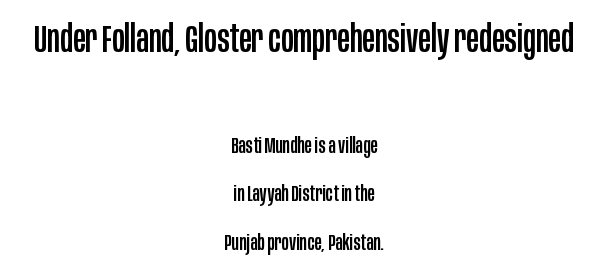
The image shows 38 px condensed sans-serif type, upright; set centered, loose line spacing (2.2x), normal letter spacing, not underlined; the first (top) block is 1.73x larger; low stroke contrast and a large x-height.
